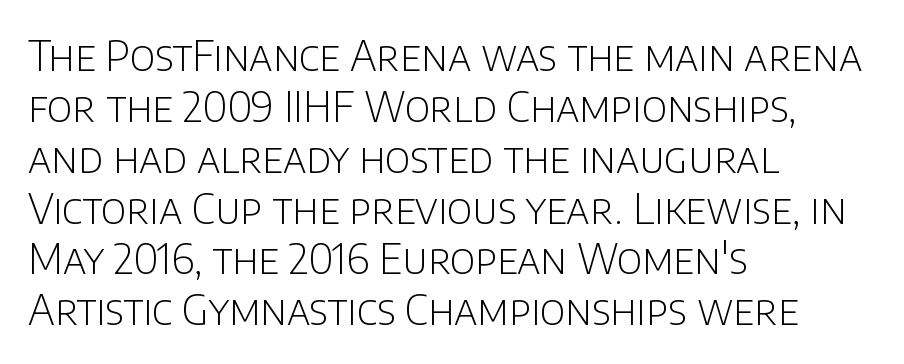
Every character sits straight up, as roman type does. Only glyphs here, with clear space below each row. Line starts are locked; line ends wander. Each word holds together tightly as a unit, with standard inter-letter gaps. The passage shown is typed in a proportional face where columns would drift.
